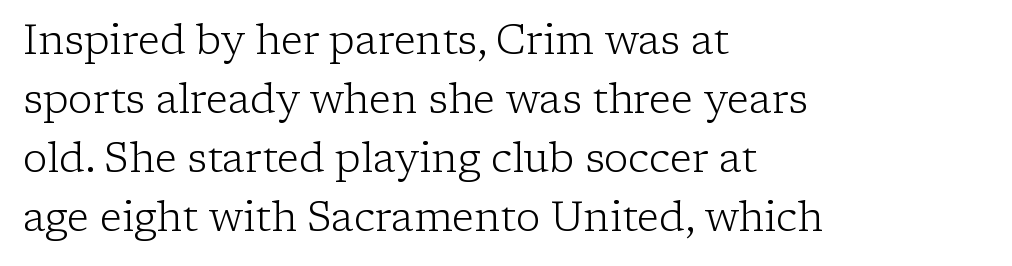
Line spacing here is normal. Unmarked baselines from the first word to the last. Notice how the stems are strictly vertical — no italics here. This sample is left-justified, so line endings fall wherever the words run out. Is this a heavy cut? Hardly; it is regular or lighter.
